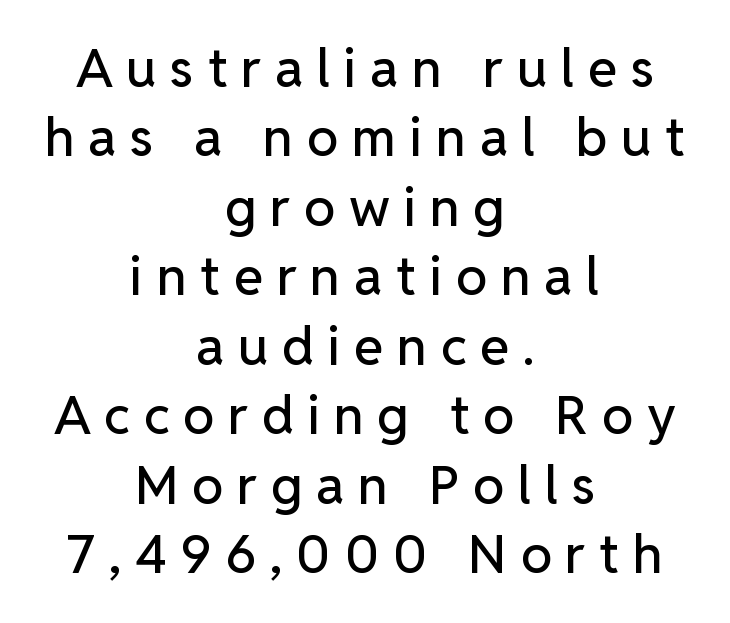
Q: Is the text italic (slanted)? A: No, it is upright.
Q: Is the typeface a serif or a sans-serif typeface? A: Sans-serif.
Q: Is the text underlined? A: No.
Q: How is the paragraph aligned? A: Centered.
Q: Is the spacing between letters normal or unusually wide? A: Unusually wide.
Q: Is the spacing between lines tight, normal or loose? A: Normal.
Q: Width (condensed, normal, or wide)? A: Normal.
Q: Stroke contrast? A: Low.
Q: x-height? A: Medium.
Q: Monospaced? A: No.
